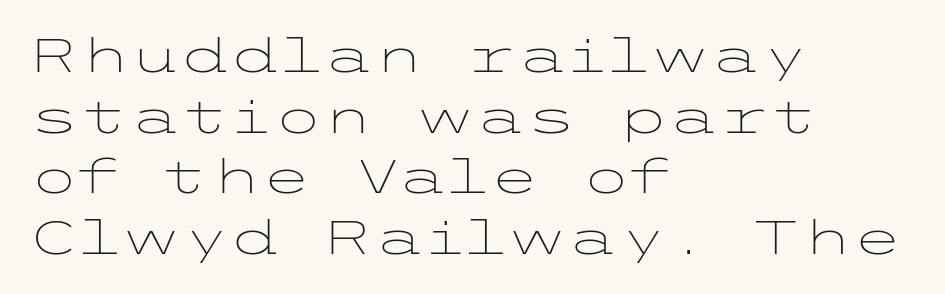
The image shows 46 px light, wide sans-serif type, upright; set left-aligned, normal line spacing (1.32x), normal letter spacing, not underlined; low stroke contrast and a medium x-height.
